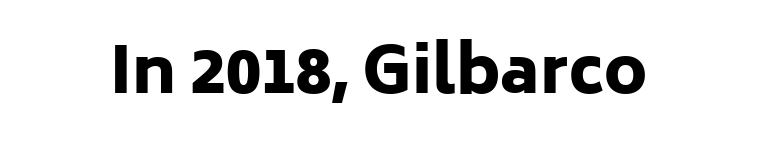
{"serif": "no", "italic": "no", "bold": "yes", "weight": "heavy", "width": "normal", "stroke_contrast": "low", "x_height": "medium", "monospaced": "no", "underline": "no", "letter_spacing": "normal", "letter_spacing_em": 0.0, "glyph_px": 64}
